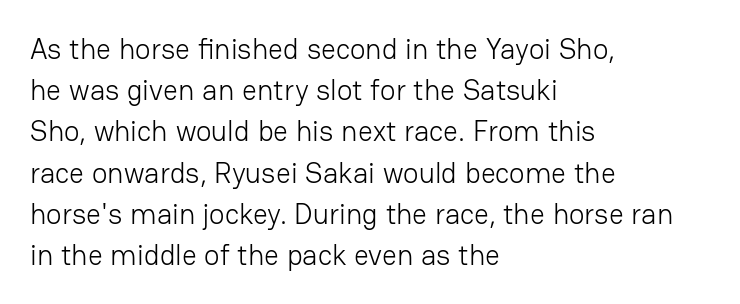
{"serif": "no", "italic": "no", "bold": "no", "weight": "light", "width": "normal", "stroke_contrast": "low", "x_height": "medium", "monospaced": "no", "underline": "no", "align": "left", "line_spacing": "normal", "line_spacing_ratio": 1.42, "letter_spacing": "normal", "letter_spacing_em": 0.0, "glyph_px": 29}
